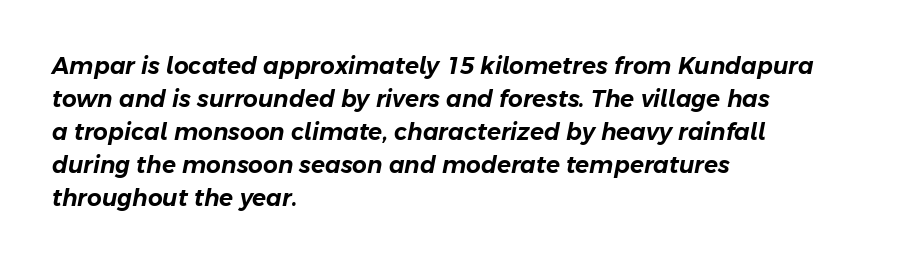
Q: Is the text italic (slanted)? A: Yes, it leans right by about 11 degrees.
Q: Is the text underlined? A: No.
Q: How is the paragraph aligned? A: Left-aligned.
Q: Is the spacing between letters normal or unusually wide? A: Normal.
Q: Is the spacing between lines tight, normal or loose? A: Normal.
